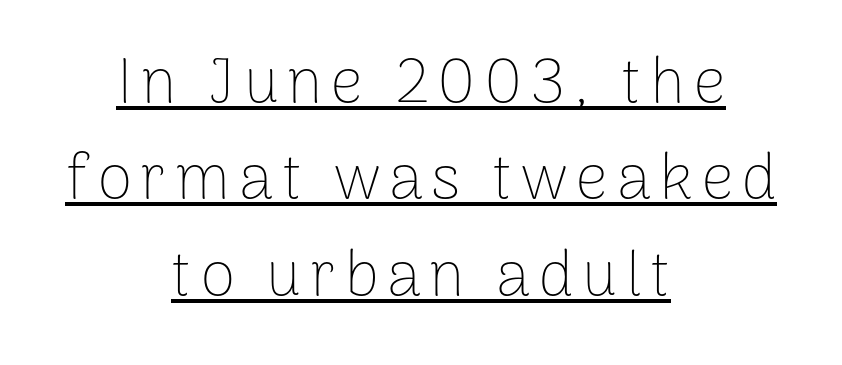
The image shows 63 px thin sans-serif type, upright; set centered, normal line spacing (1.53x), underlined; low stroke contrast and a medium x-height.
